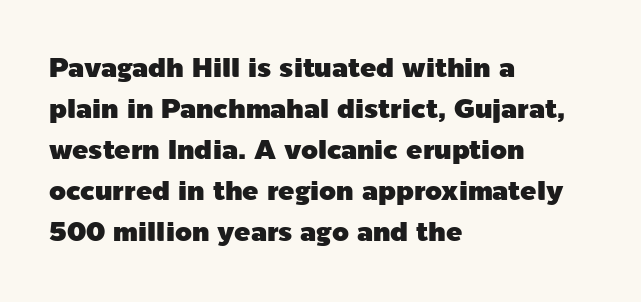
Underlining? Definitely not there. The passage shown stacks its lines at a standard gap. Tall strokes in this sample are plumb rather than angled. Is the block centered? No — it sits flush against the left margin.
